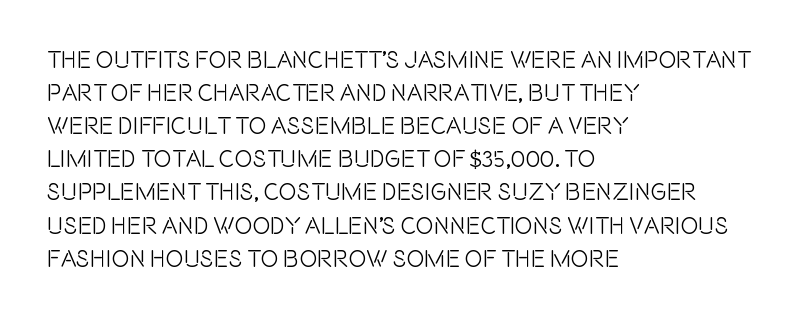
{"italic": "no", "underline": "no", "align": "left", "line_spacing": "normal", "line_spacing_ratio": 1.38, "letter_spacing": "normal", "letter_spacing_em": 0.0, "glyph_px": 24}
